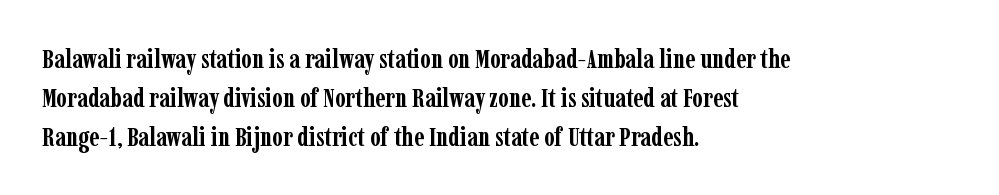
Q: Is the text bold? A: Yes.
Q: Is the text italic (slanted)? A: No, it is upright.
Q: Is the text underlined? A: No.
Q: How is the paragraph aligned? A: Left-aligned.
Q: Is the spacing between letters normal or unusually wide? A: Normal.
Q: Is the spacing between lines tight, normal or loose? A: Normal.
